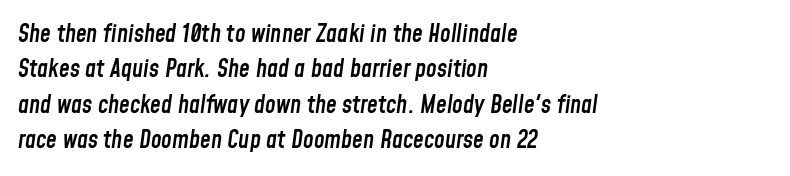
The image shows 24 px text type, italic (leaning right); set left-aligned, normal line spacing (1.47x), normal letter spacing, not underlined.
